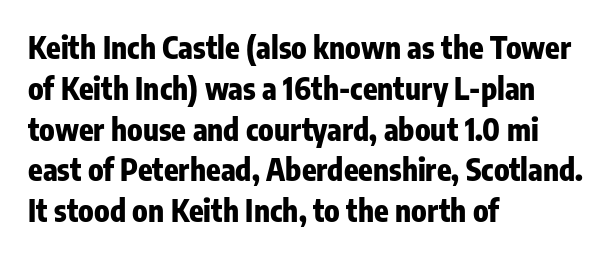
Q: Is the text bold? A: Yes.
Q: Is the text italic (slanted)? A: No, it is upright.
Q: Is the typeface a serif or a sans-serif typeface? A: Sans-serif.
Q: Is the text underlined? A: No.
Q: How is the paragraph aligned? A: Left-aligned.
Q: Is the spacing between letters normal or unusually wide? A: Normal.
Q: Is the spacing between lines tight, normal or loose? A: Normal.
Q: Width (condensed, normal, or wide)? A: Condensed.
Q: Stroke contrast? A: Low.
Q: x-height? A: Medium.
Q: Monospaced? A: No.
